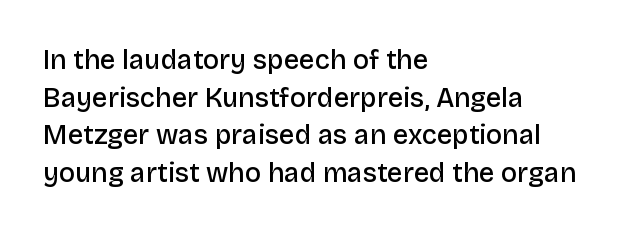
Q: Is the text bold? A: Semi-bold.
Q: Is the text italic (slanted)? A: No, it is upright.
Q: Is the text underlined? A: No.
Q: How is the paragraph aligned? A: Left-aligned.
Q: Is the spacing between letters normal or unusually wide? A: Normal.
Q: Is the spacing between lines tight, normal or loose? A: Normal.
